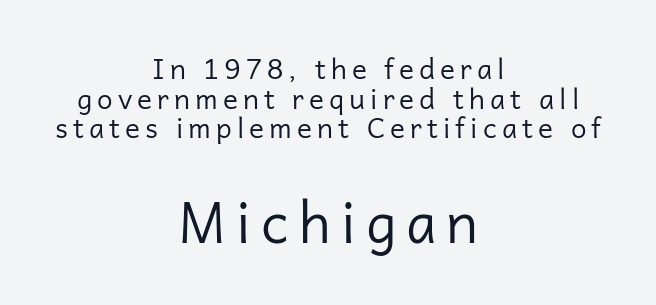
{"serif": "no", "italic": "no", "bold": "no", "weight": "regular", "width": "normal", "stroke_contrast": "low", "x_height": "medium", "monospaced": "no", "underline": "no", "align": "center", "line_spacing": "tight", "line_spacing_ratio": 1.06, "larger_block": "second", "size_ratio": 2.0, "glyph_px": 56}
